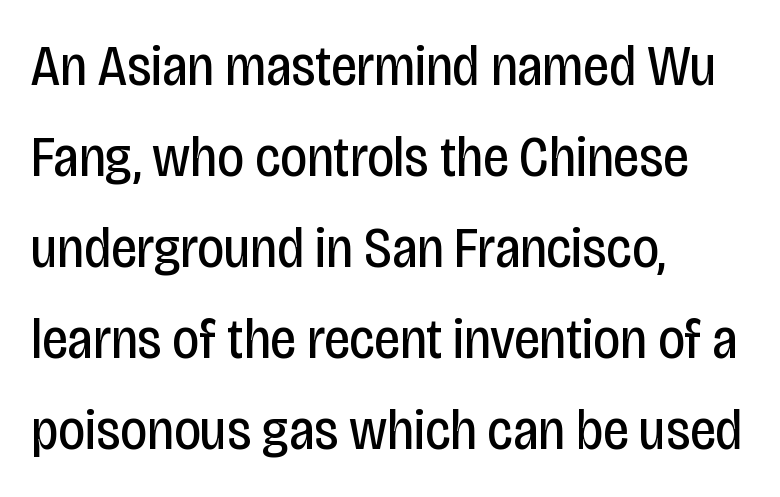
Q: Is the text bold? A: No.
Q: Is the text italic (slanted)? A: No, it is upright.
Q: Is the typeface a serif or a sans-serif typeface? A: Sans-serif.
Q: Is the text underlined? A: No.
Q: How is the paragraph aligned? A: Left-aligned.
Q: Is the spacing between letters normal or unusually wide? A: Normal.
Q: Is the spacing between lines tight, normal or loose? A: Normal.
Q: Width (condensed, normal, or wide)? A: Condensed.
Q: Stroke contrast? A: Low.
Q: x-height? A: Large.
Q: Monospaced? A: No.
